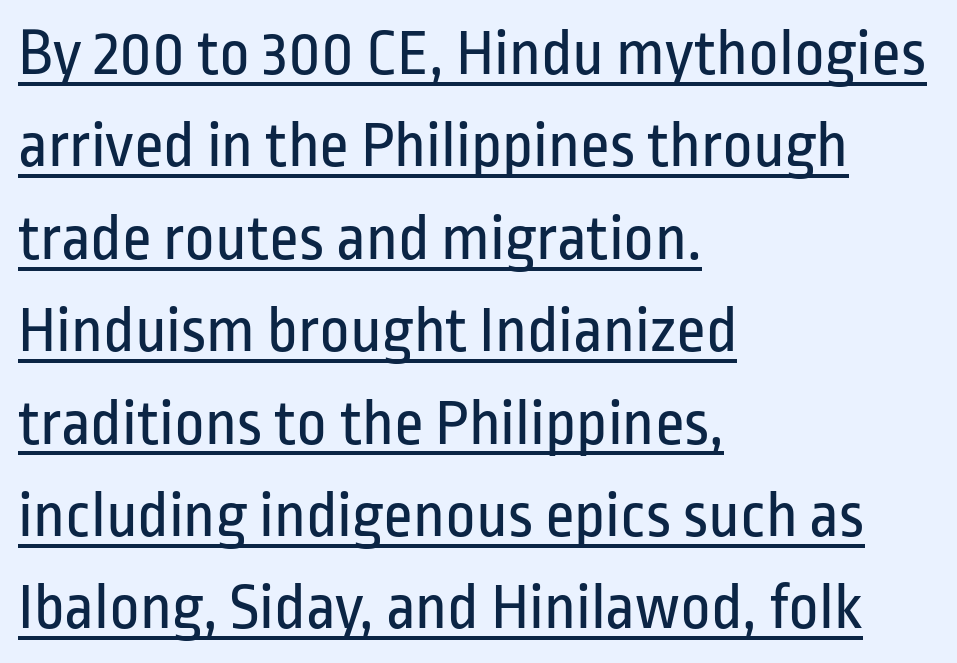
The image shows 66 px regular-weight, condensed sans-serif type, upright; set left-aligned, normal line spacing (1.4x), normal letter spacing, underlined; low stroke contrast and a medium x-height.
